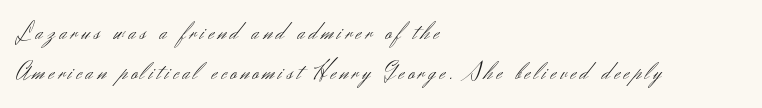
{"bold": "no", "underline": "no", "align": "left", "line_spacing": "normal", "line_spacing_ratio": 1.68, "glyph_px": 24}
